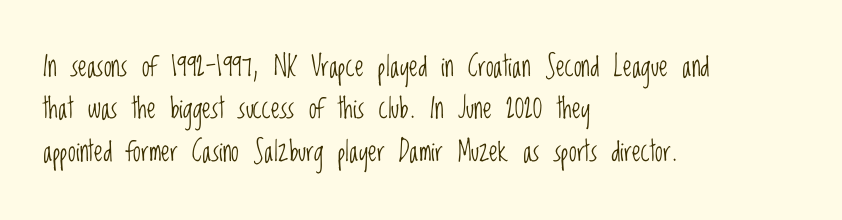
Type without underlining. There is no visible air inserted between adjacent glyphs. The text block is weighted toward the left margin, trailing off unevenly rightward. Type style note: lacks serifs.
